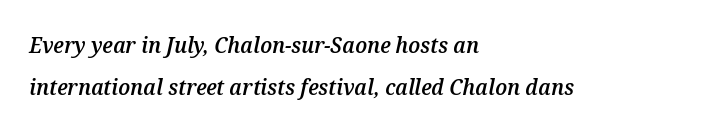
Q: Is the text bold? A: Semi-bold.
Q: Is the text italic (slanted)? A: Yes, it leans right by about 12 degrees.
Q: Is the text underlined? A: No.
Q: How is the paragraph aligned? A: Left-aligned.
Q: Is the spacing between letters normal or unusually wide? A: Normal.
Q: Is the spacing between lines tight, normal or loose? A: Loose.
